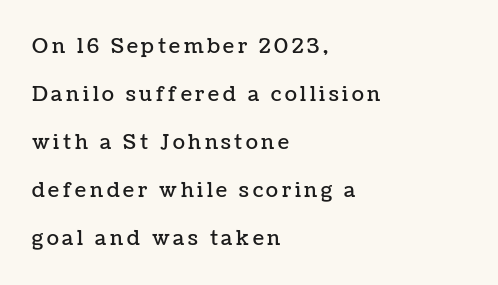
The image shows 20 px text type, upright; set left-aligned, loose line spacing (2.4x), not underlined.
